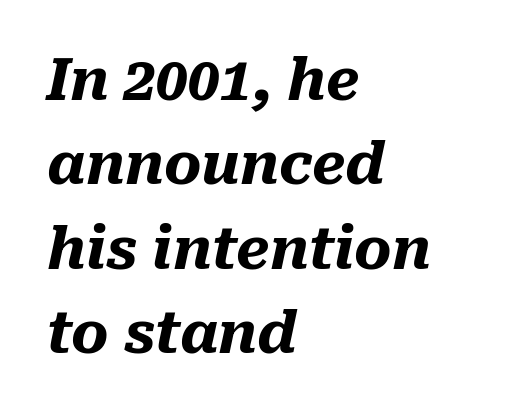
Caption: standard tracking, unaltered. The whole block is typeset with a tilt. These lines stack with their left ends in a neat column. The face used here has the dense, thick strokes of a bold.
